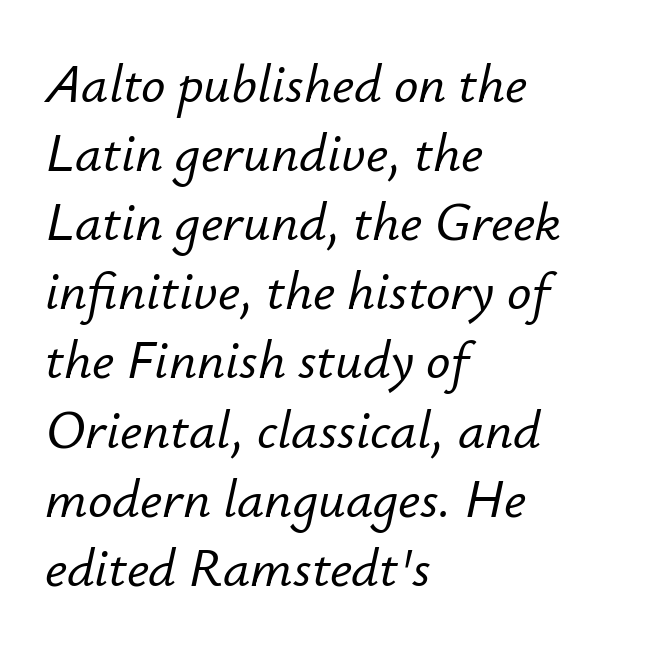
The image shows 54 px text type, italic (leaning right); set left-aligned, normal line spacing (1.28x), normal letter spacing, not underlined; low stroke contrast and a small x-height.
